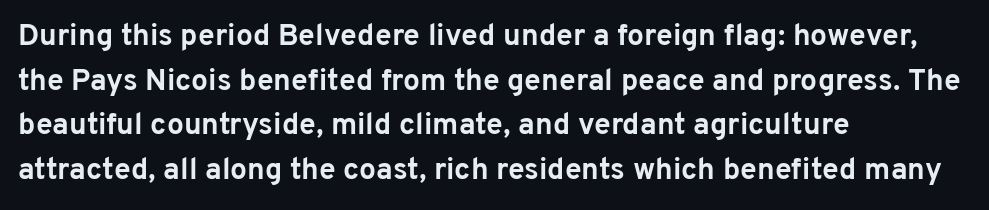
{"serif": "no", "italic": "no", "bold": "yes", "weight": "bold", "width": "normal", "stroke_contrast": "low", "x_height": "medium", "monospaced": "no", "underline": "no", "align": "left", "line_spacing": "normal", "line_spacing_ratio": 1.49, "letter_spacing": "normal", "letter_spacing_em": 0.0, "glyph_px": 30}
